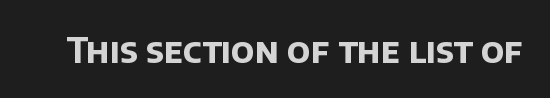
{"serif": "no", "bold": "yes", "weight": "bold", "width": "normal", "stroke_contrast": "low", "x_height": "large", "monospaced": "no", "underline": "no", "letter_spacing": "normal", "letter_spacing_em": 0.0, "glyph_px": 34}
